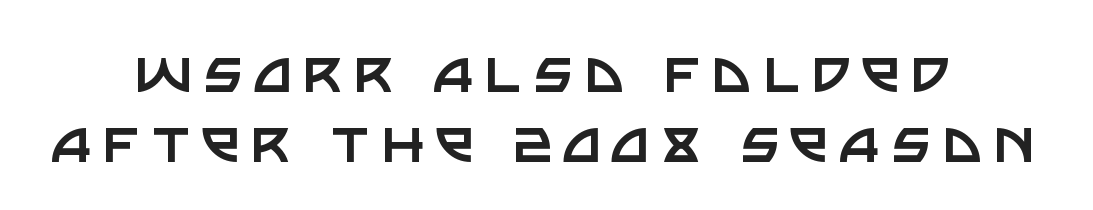
Horizontal alignment here is central, giving a formal, balanced look. Bold? No — there's no thickening of the strokes. These lines were composed using upright roman letters. The rendering uses natural spacing where letterforms have individual widths. Clear beneath every line of the passage. Examine the stroke ends and you'll find no serifs.
